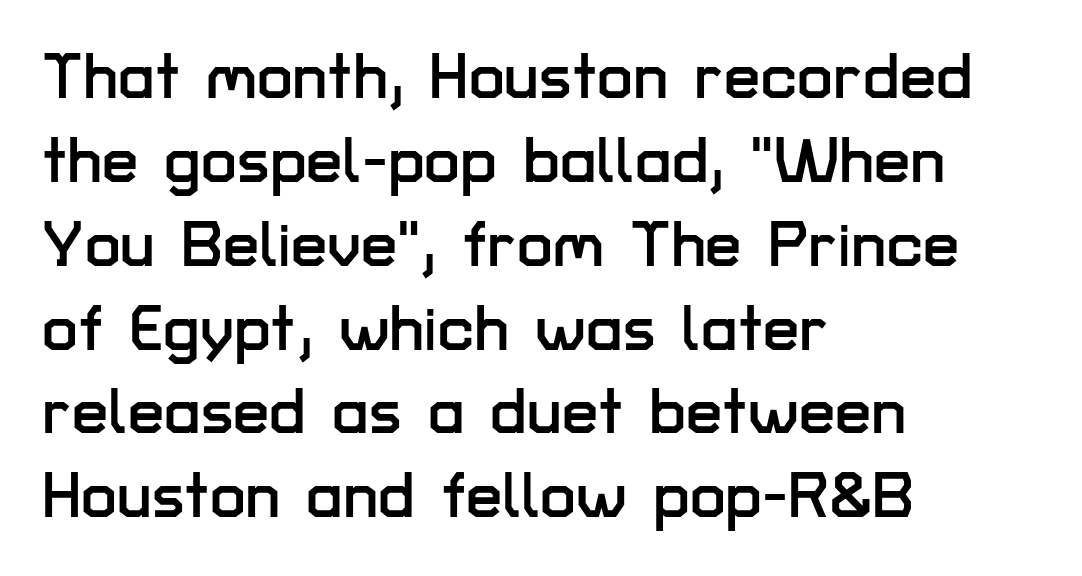
Q: Is the text italic (slanted)? A: No, it is upright.
Q: Is the typeface a serif or a sans-serif typeface? A: Sans-serif.
Q: Is the text underlined? A: No.
Q: How is the paragraph aligned? A: Left-aligned.
Q: Is the spacing between letters normal or unusually wide? A: Normal.
Q: Is the spacing between lines tight, normal or loose? A: Normal.
Q: Width (condensed, normal, or wide)? A: Normal.
Q: Stroke contrast? A: Low.
Q: x-height? A: Medium.
Q: Monospaced? A: No.
